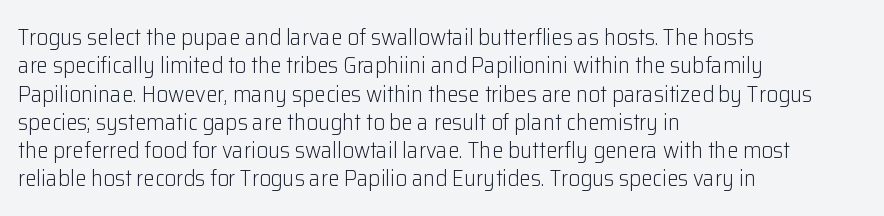
{"italic": "no", "bold": "no", "underline": "no", "align": "left", "line_spacing_ratio": 1.23, "letter_spacing": "normal", "letter_spacing_em": 0.0, "glyph_px": 23}
